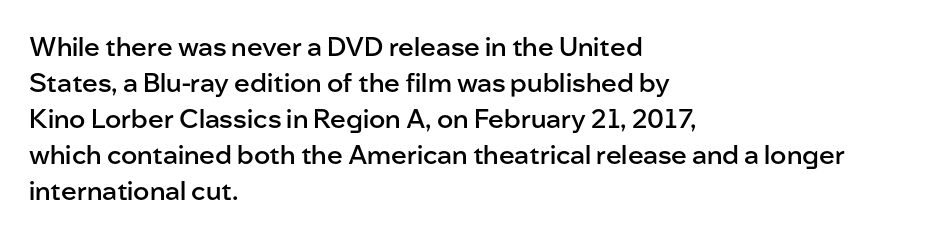
The image shows 26 px text type, upright; set left-aligned, normal line spacing (1.38x), normal letter spacing, not underlined.
